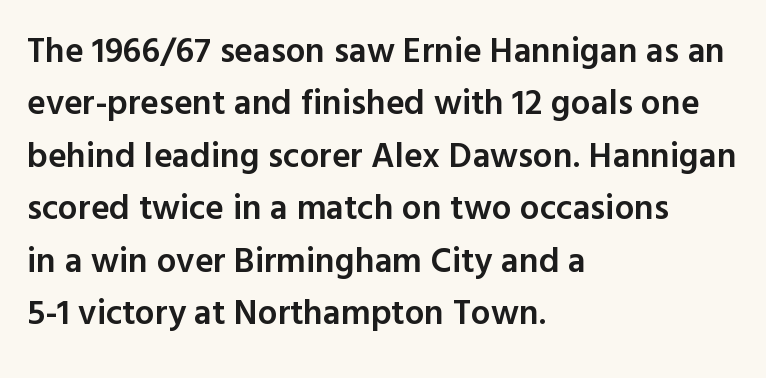
Q: Is the text bold? A: Semi-bold.
Q: Is the text italic (slanted)? A: No, it is upright.
Q: Is the typeface a serif or a sans-serif typeface? A: Sans-serif.
Q: Is the text underlined? A: No.
Q: How is the paragraph aligned? A: Left-aligned.
Q: Is the spacing between letters normal or unusually wide? A: Normal.
Q: Is the spacing between lines tight, normal or loose? A: Normal.
Q: Width (condensed, normal, or wide)? A: Normal.
Q: x-height? A: Medium.
Q: Monospaced? A: No.
